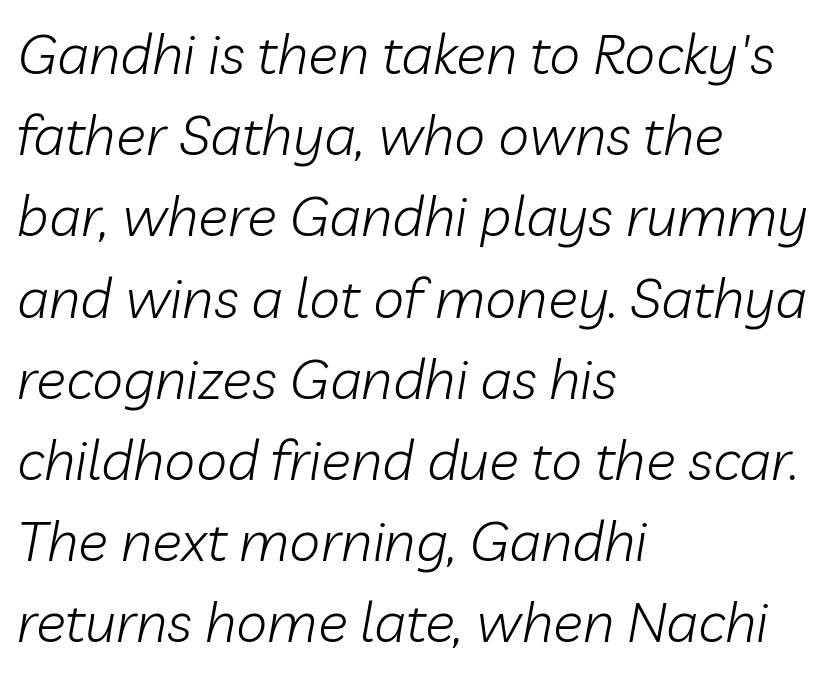
Q: Is the text bold? A: No.
Q: Is the text italic (slanted)? A: Yes, it leans right by about 10 degrees.
Q: Is the text underlined? A: No.
Q: How is the paragraph aligned? A: Left-aligned.
Q: Is the spacing between letters normal or unusually wide? A: Normal.
Q: Is the spacing between lines tight, normal or loose? A: Normal.
Q: Width (condensed, normal, or wide)? A: Normal.
Q: Stroke contrast? A: Low.
Q: x-height? A: Medium.
Q: Monospaced? A: No.
